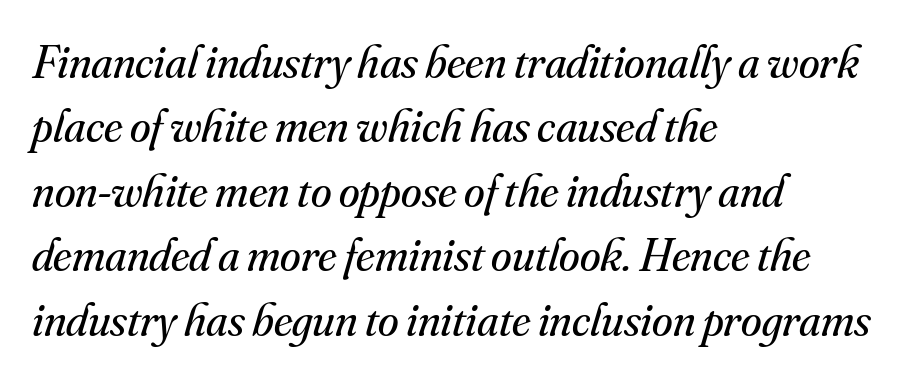
Layout note: lines flush left. Proportional: the letters do not fall into vertical columns. The face looks like a standard text weight, possibly lighter. Clear beneath every line of the passage. The type family on display is of the serif kind. The gaps between neighbouring characters are ordinary and unremarkable.
